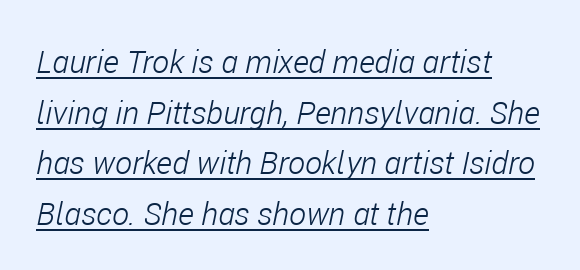
{"italic": "yes", "lean": "right", "slant_degrees": 11, "bold": "no", "weight": "light", "width": "condensed", "stroke_contrast": "low", "x_height": "medium", "monospaced": "no", "underline": "yes", "align": "left", "line_spacing": "normal", "line_spacing_ratio": 1.58, "letter_spacing": "normal", "letter_spacing_em": 0.0, "glyph_px": 32}
